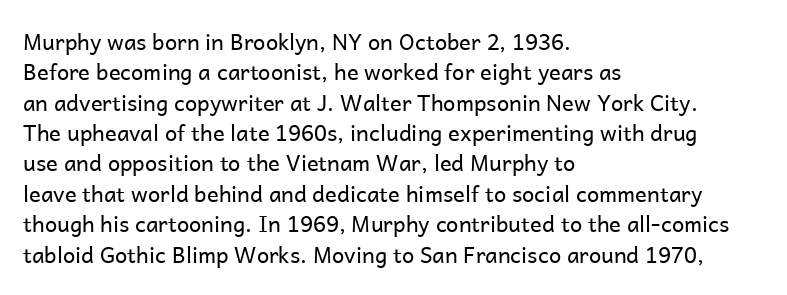
{"italic": "no", "bold": "no", "underline": "no", "align": "left", "line_spacing": "normal", "line_spacing_ratio": 1.38, "letter_spacing": "normal", "letter_spacing_em": 0.0, "glyph_px": 22}
